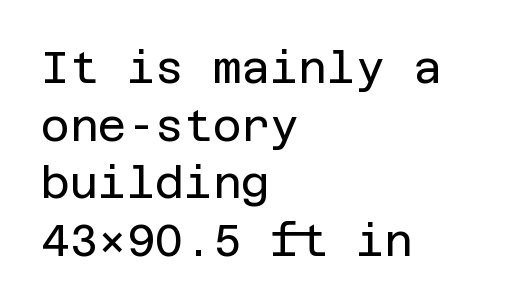
The image shows 44 px regular-weight sans-serif type, upright; set left-aligned, normal line spacing (1.31x), normal letter spacing, not underlined; low stroke contrast and a large x-height.
